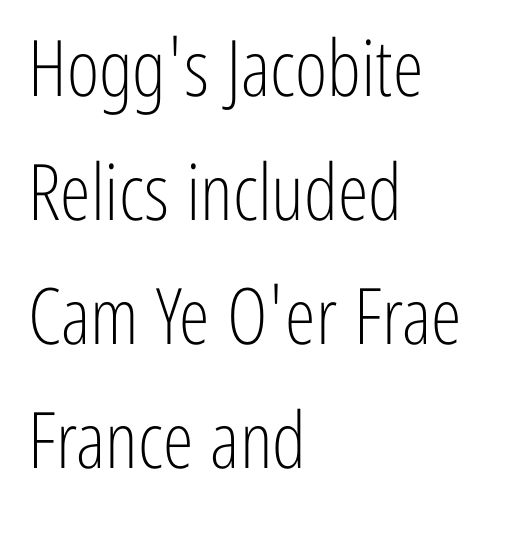
The image shows 78 px light, condensed sans-serif type, upright; set left-aligned, normal line spacing (1.59x), normal letter spacing, not underlined; low stroke contrast and a medium x-height.
